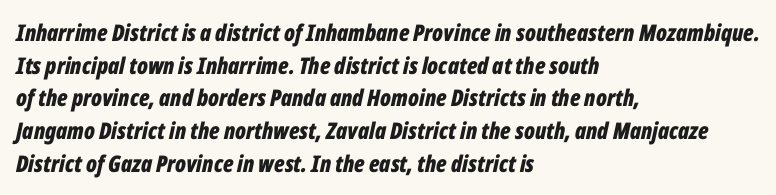
{"italic": "yes", "lean": "right", "slant_degrees": 12, "bold": "yes", "underline": "no", "align": "left", "line_spacing": "normal", "line_spacing_ratio": 1.42, "letter_spacing": "normal", "letter_spacing_em": 0.0, "glyph_px": 23}
